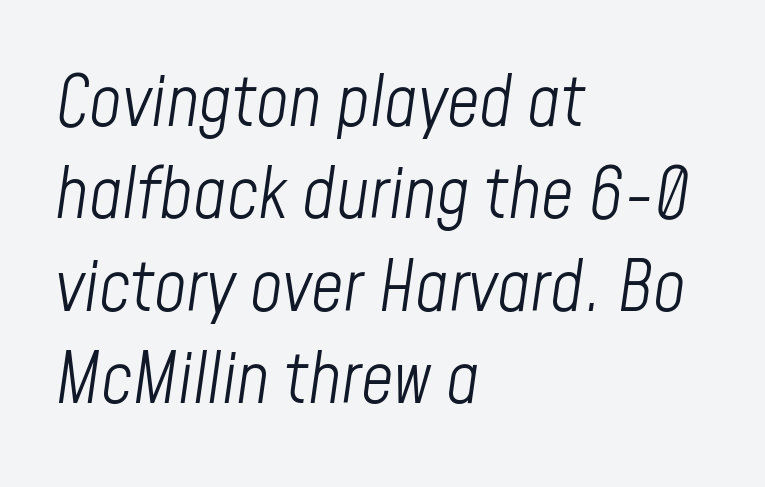
Quick note: interline space is typical. Designer's note — italics engaged. Caption: multi-line text, flush left, ragged right. Any mark beneath the type? The region is blank.
